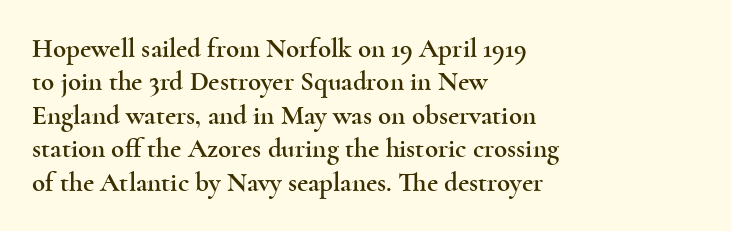
Q: Is the text italic (slanted)? A: No, it is upright.
Q: Is the text underlined? A: No.
Q: How is the paragraph aligned? A: Left-aligned.
Q: Is the spacing between letters normal or unusually wide? A: Normal.
